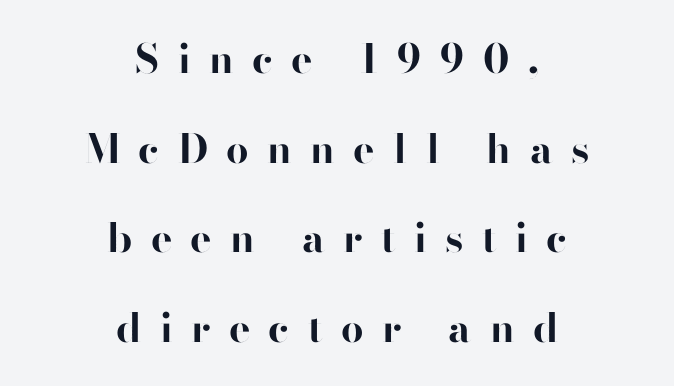
Q: Is the text bold? A: Yes.
Q: Is the text italic (slanted)? A: No, it is upright.
Q: Is the typeface a serif or a sans-serif typeface? A: Sans-serif.
Q: Is the text underlined? A: No.
Q: How is the paragraph aligned? A: Centered.
Q: Is the spacing between letters normal or unusually wide? A: Unusually wide.
Q: Is the spacing between lines tight, normal or loose? A: Loose.
Q: Width (condensed, normal, or wide)? A: Normal.
Q: Stroke contrast? A: High.
Q: x-height? A: Small.
Q: Monospaced? A: No.
